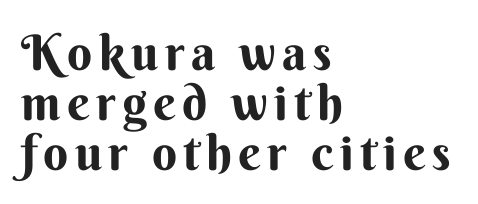
{"serif": "no", "italic": "no", "bold": "yes", "weight": "bold", "width": "normal", "stroke_contrast": "medium", "x_height": "small", "monospaced": "no", "underline": "no", "align": "left", "line_spacing": "tight", "line_spacing_ratio": 1.02, "glyph_px": 49}
